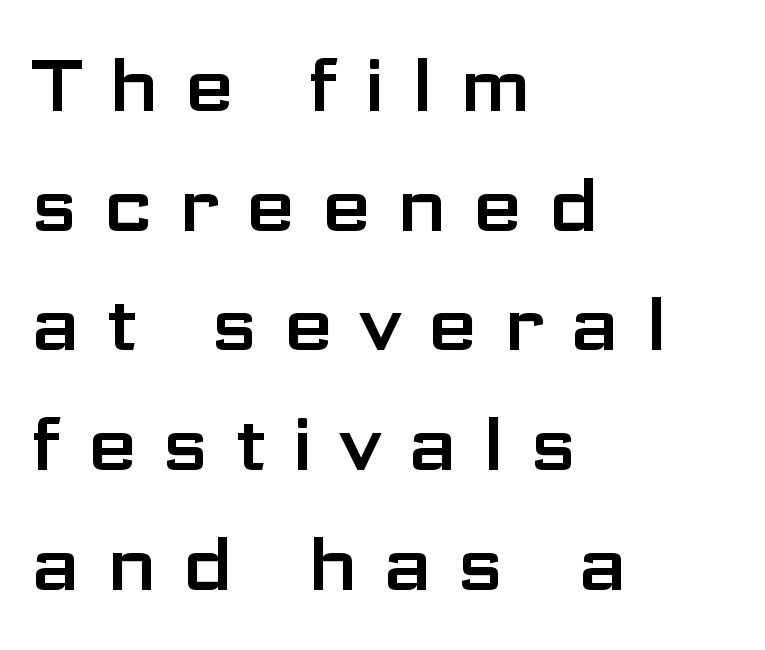
Q: Is the text italic (slanted)? A: No, it is upright.
Q: Is the typeface a serif or a sans-serif typeface? A: Sans-serif.
Q: Is the text underlined? A: No.
Q: How is the paragraph aligned? A: Left-aligned.
Q: Is the spacing between letters normal or unusually wide? A: Unusually wide.
Q: Is the spacing between lines tight, normal or loose? A: Normal.
Q: Width (condensed, normal, or wide)? A: Wide.
Q: Stroke contrast? A: Low.
Q: x-height? A: Medium.
Q: Monospaced? A: No.
